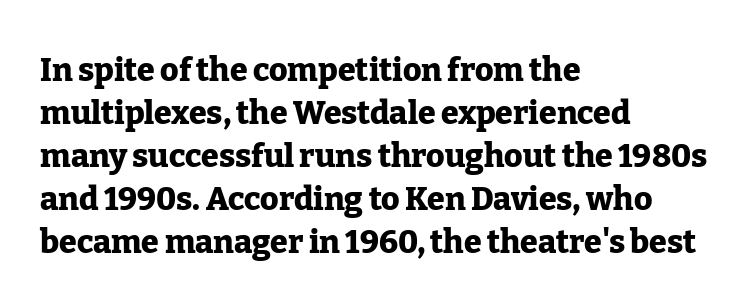
{"serif": "yes", "italic": "no", "bold": "yes", "weight": "heavy", "width": "normal", "stroke_contrast": "low", "x_height": "medium", "monospaced": "no", "underline": "no", "align": "left", "line_spacing": "normal", "line_spacing_ratio": 1.34, "letter_spacing": "normal", "letter_spacing_em": 0.0, "glyph_px": 32}
